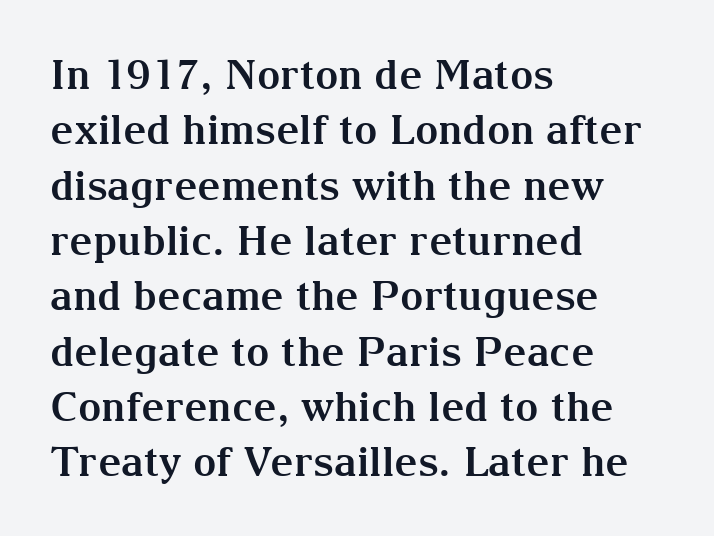
The image shows 41 px bold serif type, upright; set left-aligned, normal line spacing (1.35x), normal letter spacing, not underlined; medium stroke contrast and a medium x-height.
